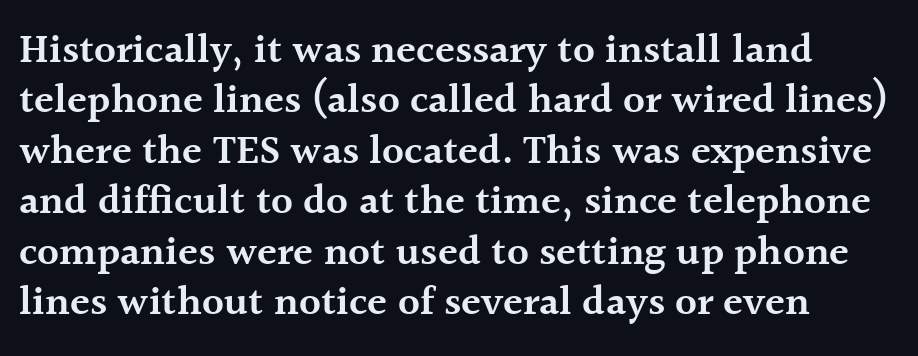
Q: Is the text bold? A: Semi-bold.
Q: Is the text italic (slanted)? A: No, it is upright.
Q: Is the typeface a serif or a sans-serif typeface? A: Serif.
Q: Is the text underlined? A: No.
Q: How is the paragraph aligned? A: Left-aligned.
Q: Is the spacing between letters normal or unusually wide? A: Normal.
Q: Width (condensed, normal, or wide)? A: Normal.
Q: x-height? A: Medium.
Q: Monospaced? A: No.
